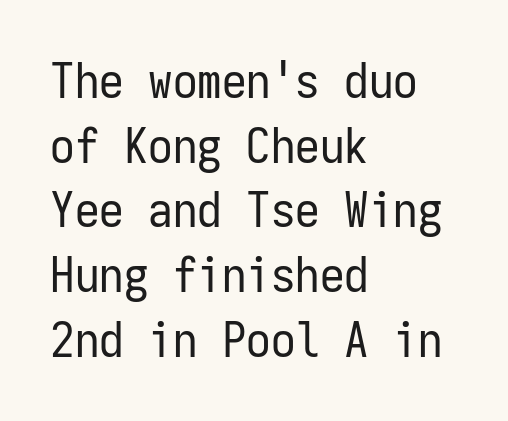
The image shows 49 px regular-weight, condensed sans-serif type, upright, monospaced; set left-aligned, normal line spacing (1.32x), normal letter spacing, not underlined; low stroke contrast and a medium x-height.
